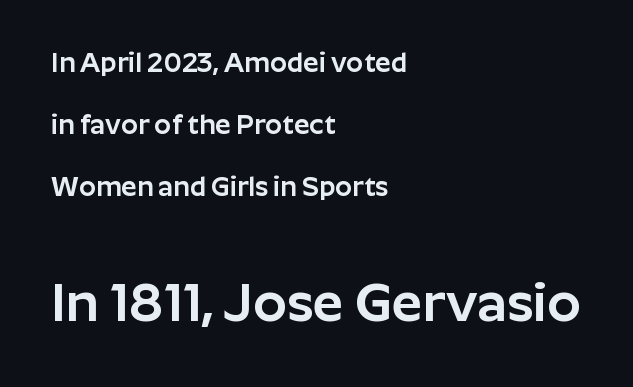
{"serif": "no", "italic": "no", "width": "normal", "stroke_contrast": "low", "x_height": "medium", "monospaced": "no", "underline": "no", "align": "left", "line_spacing": "loose", "line_spacing_ratio": 2.3, "letter_spacing": "normal", "letter_spacing_em": 0.0, "larger_block": "second", "size_ratio": 2.0, "glyph_px": 54}
